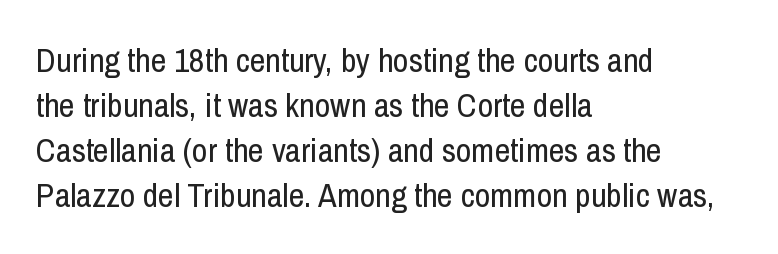
{"serif": "no", "italic": "no", "bold": "no", "weight": "regular", "width": "condensed", "stroke_contrast": "low", "x_height": "medium", "monospaced": "no", "underline": "no", "align": "left", "line_spacing": "normal", "line_spacing_ratio": 1.32, "letter_spacing": "normal", "letter_spacing_em": 0.0, "glyph_px": 34}
